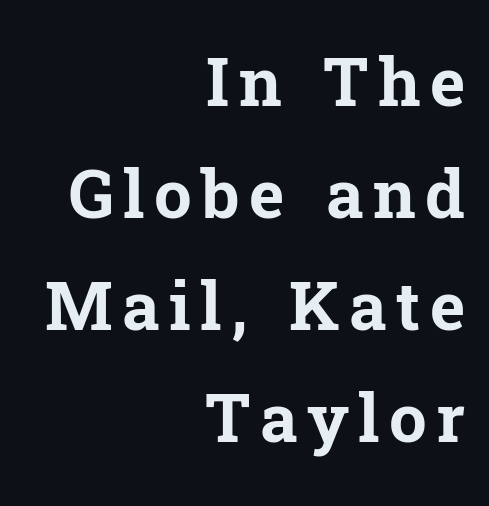
The image shows 67 px bold serif type, upright; set right-aligned, normal line spacing (1.67x), not underlined; low stroke contrast and a medium x-height.
